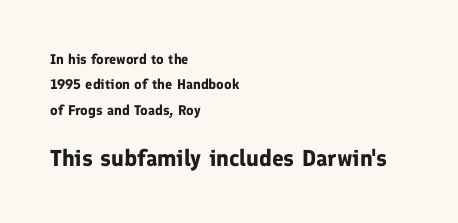
The image shows 23 px bold type, upright; set left-aligned, line spacing 1.81x, normal letter spacing, not underlined; the second (bottom) block is 1.64x larger.
